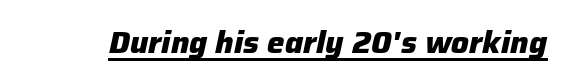
The image shows 31 px heavy type, italic (leaning right); set normal letter spacing, underlined; low stroke contrast and a medium x-height.
